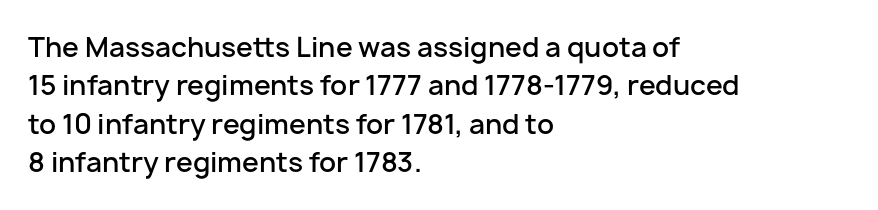
The image shows 27 px text type, upright; set left-aligned, normal line spacing (1.42x), normal letter spacing, not underlined.
